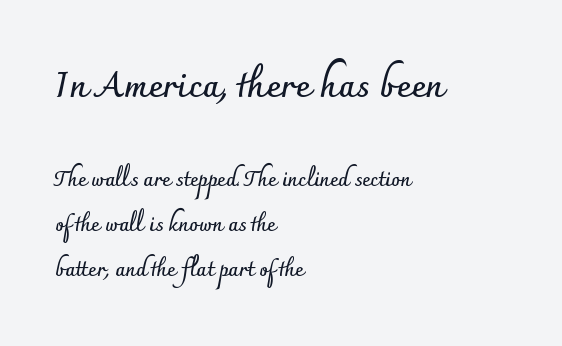
The image shows 35 px semibold sans-serif type; set left-aligned, loose line spacing (2.26x), normal letter spacing, not underlined; the first (top) block is 1.75x larger; low stroke contrast and a small x-height.
